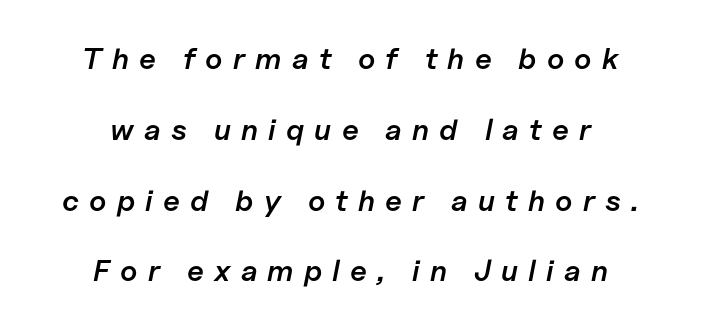
The text carries the slant typical of an italic or oblique font. The whitespace from short lines is split evenly between both sides. This is the in-between weight designers call semibold or demi. Airy leading. The letters advance in unequal steps, a hallmark of proportional type.
